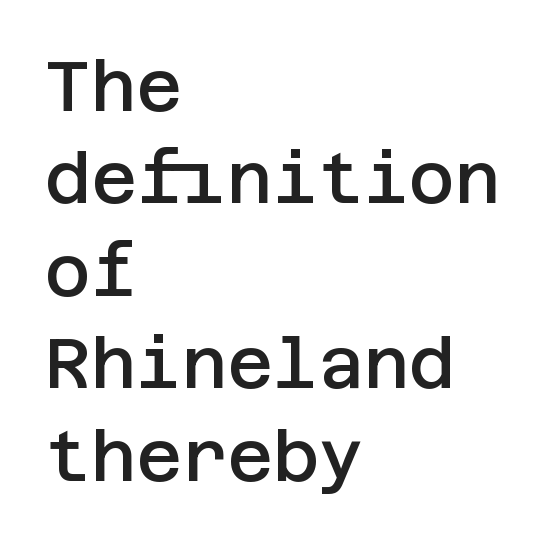
Quick note: not italic, upright. Slightly chunky letters — semibold, I'd say, not full bold. This rendering features lettering with no underline. This block has exactly the height ordinary leading produces.
